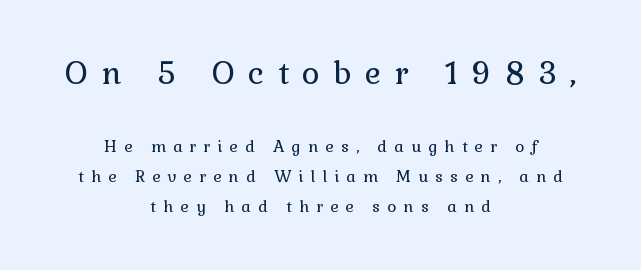
Someone cranked the tracking dial way up on this one. The weight would be labelled regular, book, light, or lighter still. The gap between lines stays unmarked. The composition opens big and finishes small.
